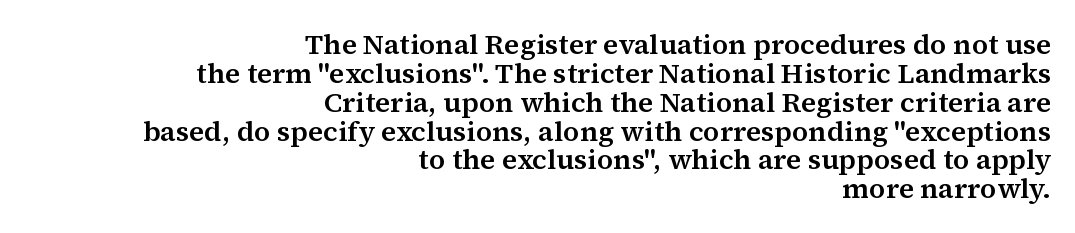
Q: Is the text italic (slanted)? A: No, it is upright.
Q: Is the typeface a serif or a sans-serif typeface? A: Serif.
Q: Is the text underlined? A: No.
Q: How is the paragraph aligned? A: Right-aligned.
Q: Is the spacing between letters normal or unusually wide? A: Normal.
Q: Is the spacing between lines tight, normal or loose? A: Tight.
Q: Width (condensed, normal, or wide)? A: Normal.
Q: Stroke contrast? A: Medium.
Q: x-height? A: Medium.
Q: Monospaced? A: No.
